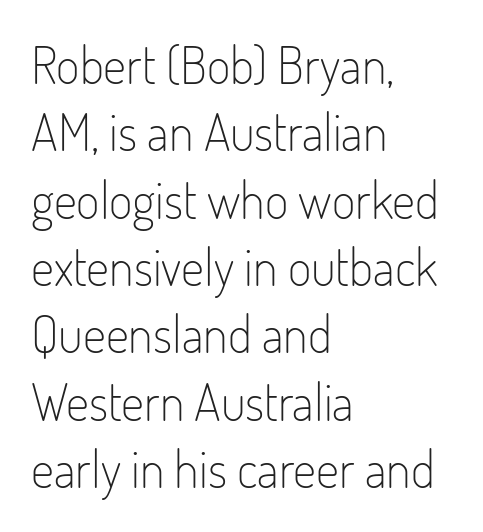
The image shows 51 px light, condensed sans-serif type, upright; set left-aligned, normal line spacing (1.32x), normal letter spacing, not underlined; low stroke contrast and a small x-height.
